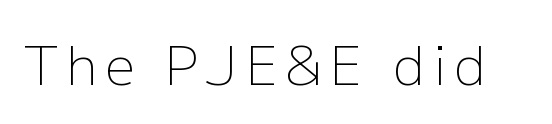
Q: Is the text bold? A: No.
Q: Is the text italic (slanted)? A: No, it is upright.
Q: Is the typeface a serif or a sans-serif typeface? A: Sans-serif.
Q: Is the text underlined? A: No.
Q: Width (condensed, normal, or wide)? A: Normal.
Q: Stroke contrast? A: Low.
Q: x-height? A: Medium.
Q: Monospaced? A: No.
